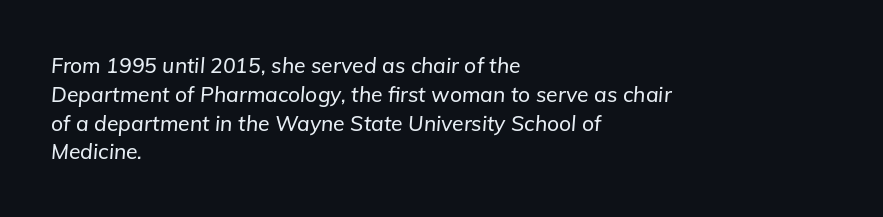
{"italic": "yes", "lean": "right", "slant_degrees": 5, "underline": "no", "align": "left", "line_spacing": "normal", "line_spacing_ratio": 1.37, "letter_spacing": "normal", "letter_spacing_em": 0.0, "glyph_px": 21}
